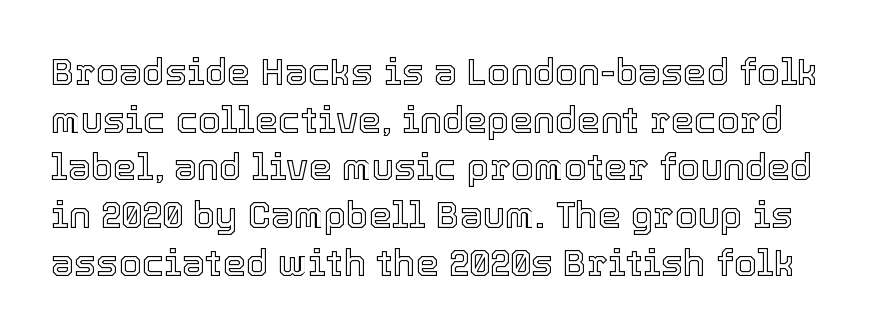
{"italic": "no", "width": "normal", "x_height": "medium", "monospaced": "no", "underline": "no", "line_spacing": "normal", "line_spacing_ratio": 1.29, "letter_spacing": "normal", "letter_spacing_em": 0.0, "glyph_px": 37}
